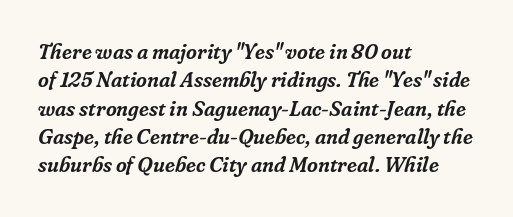
The image shows 21 px text type, italic (leaning right); set left-aligned, normal line spacing (1.35x), normal letter spacing, not underlined.
